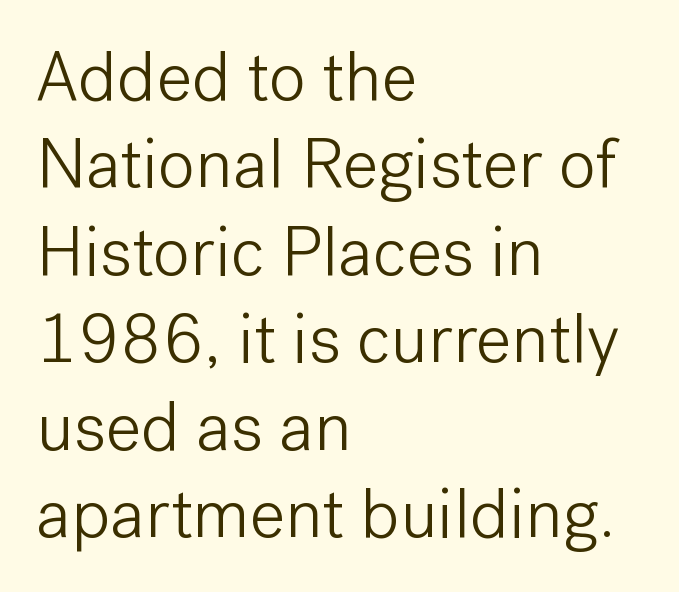
Q: Is the text bold? A: No.
Q: Is the text italic (slanted)? A: No, it is upright.
Q: Is the typeface a serif or a sans-serif typeface? A: Sans-serif.
Q: Is the text underlined? A: No.
Q: How is the paragraph aligned? A: Left-aligned.
Q: Is the spacing between letters normal or unusually wide? A: Normal.
Q: Is the spacing between lines tight, normal or loose? A: Normal.
Q: Width (condensed, normal, or wide)? A: Normal.
Q: Stroke contrast? A: Low.
Q: x-height? A: Medium.
Q: Monospaced? A: No.
